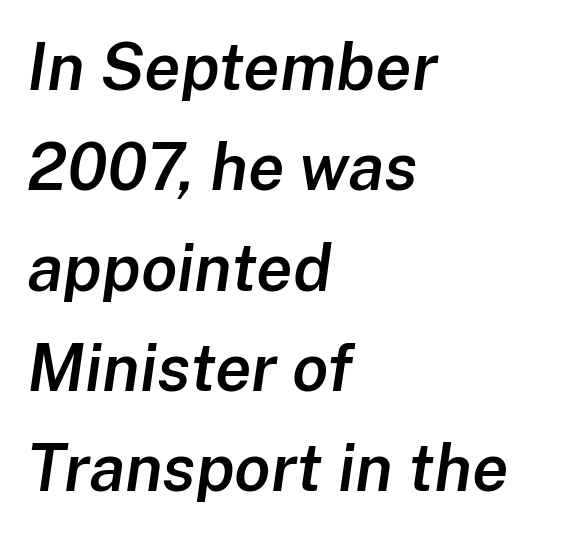
Q: Is the text bold? A: Semi-bold.
Q: Is the text italic (slanted)? A: Yes, it leans right by about 8 degrees.
Q: Is the text underlined? A: No.
Q: How is the paragraph aligned? A: Left-aligned.
Q: Is the spacing between letters normal or unusually wide? A: Normal.
Q: Is the spacing between lines tight, normal or loose? A: Normal.
Q: Width (condensed, normal, or wide)? A: Normal.
Q: Stroke contrast? A: Low.
Q: x-height? A: Medium.
Q: Monospaced? A: No.
